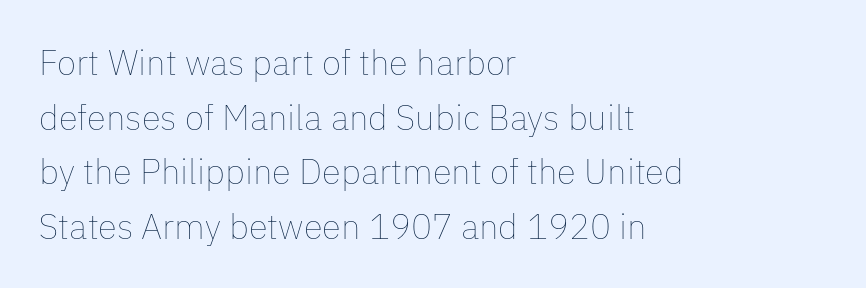
{"italic": "no", "bold": "no", "weight": "thin", "width": "normal", "stroke_contrast": "low", "x_height": "medium", "monospaced": "no", "underline": "no", "align": "left", "line_spacing": "normal", "line_spacing_ratio": 1.56, "letter_spacing": "normal", "letter_spacing_em": 0.0, "glyph_px": 35}
